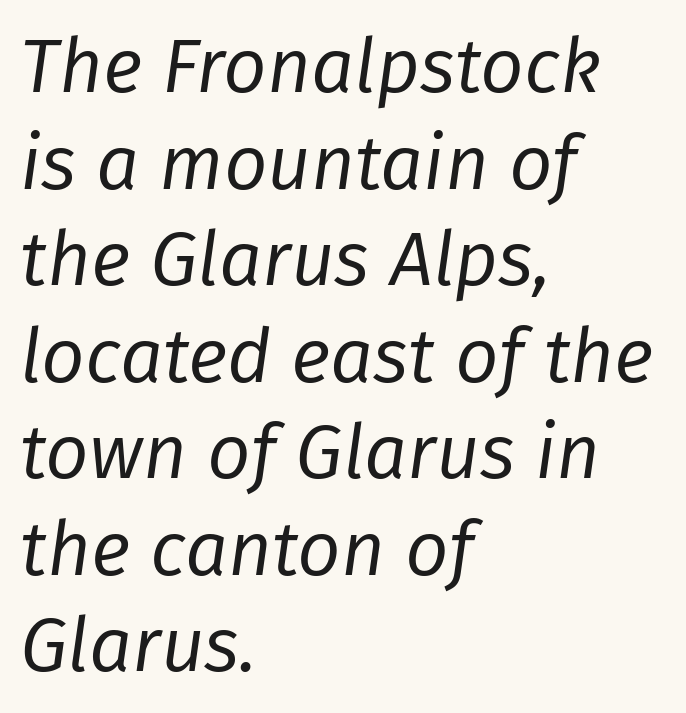
Vertical stems look standard width or narrower in stroke. Would a proofreader flag this as italicized? Yes. Is this a fixed-width face? No — the glyphs have proportional, varying widths. Notice how descenders clear the ascenders below comfortably — that's standard leading.
